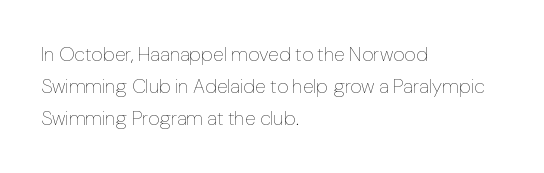
The image shows 20 px text type, upright; set left-aligned, normal line spacing (1.6x), normal letter spacing, not underlined.
